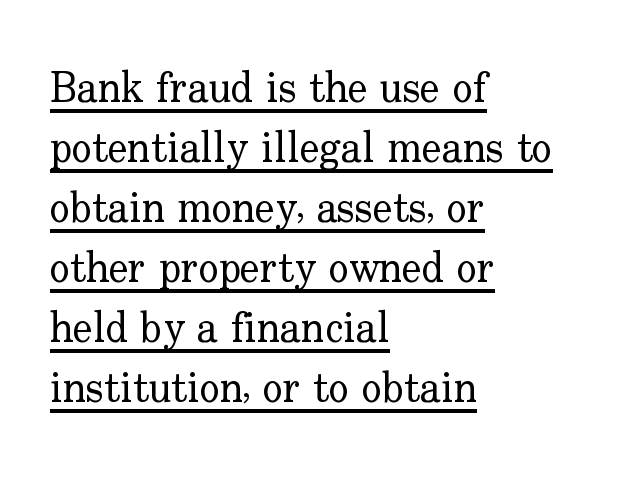
Weight class: somewhere from thin through regular. Character widths vary here, with narrow letters taking less room than wide ones. Quick note: not italic, upright. Leading: standard. A rule runs beneath these lines of type. The face used here is seriffed, in the tradition of book romans.
